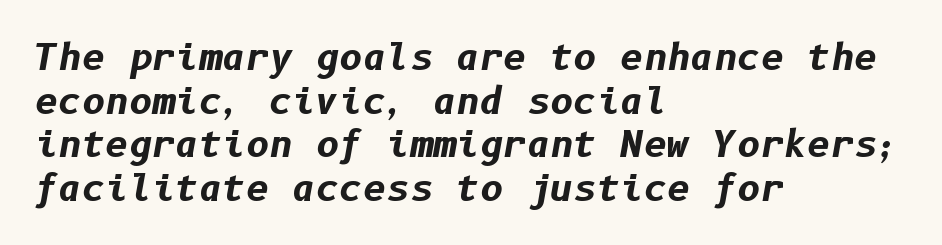
{"italic": "yes", "lean": "right", "slant_degrees": 10, "bold": "yes", "weight": "bold", "width": "normal", "stroke_contrast": "low", "x_height": "medium", "underline": "no", "align": "left", "line_spacing_ratio": 1.21, "letter_spacing": "normal", "letter_spacing_em": 0.0, "glyph_px": 36}
